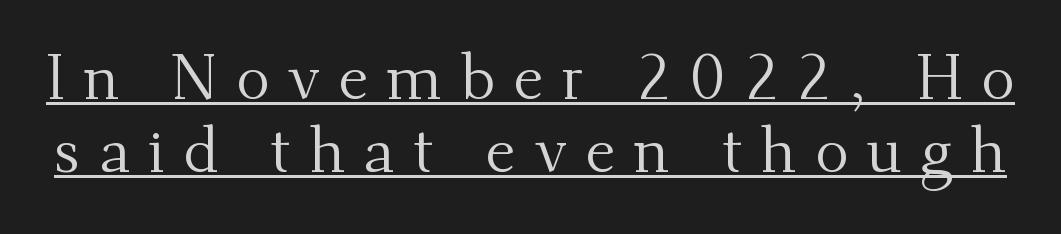
The image shows 63 px regular-weight serif type, upright; set line spacing 1.16x, unusually wide letter spacing (+0.29 em), underlined; medium stroke contrast and a small x-height.
